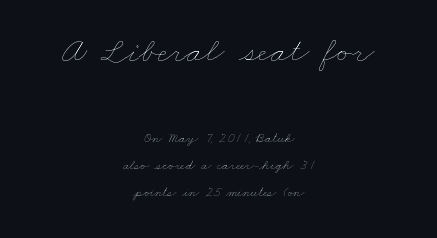
{"bold": "no", "weight": "thin", "width": "wide", "stroke_contrast": "low", "x_height": "small", "monospaced": "no", "underline": "no", "align": "center", "line_spacing": "loose", "line_spacing_ratio": 1.92, "letter_spacing": "normal", "letter_spacing_em": 0.0, "larger_block": "first", "size_ratio": 2.5, "glyph_px": 35}
